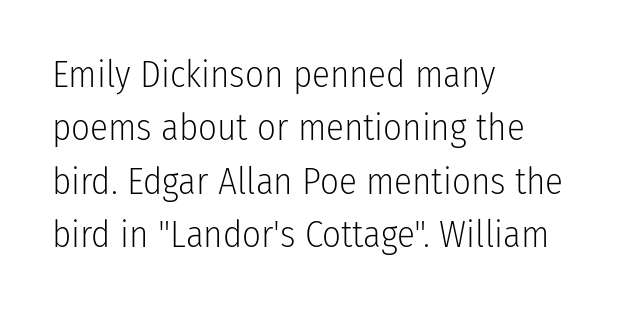
The image shows 37 px light, condensed sans-serif type, upright; set left-aligned, normal line spacing (1.44x), normal letter spacing, not underlined; low stroke contrast and a medium x-height.
